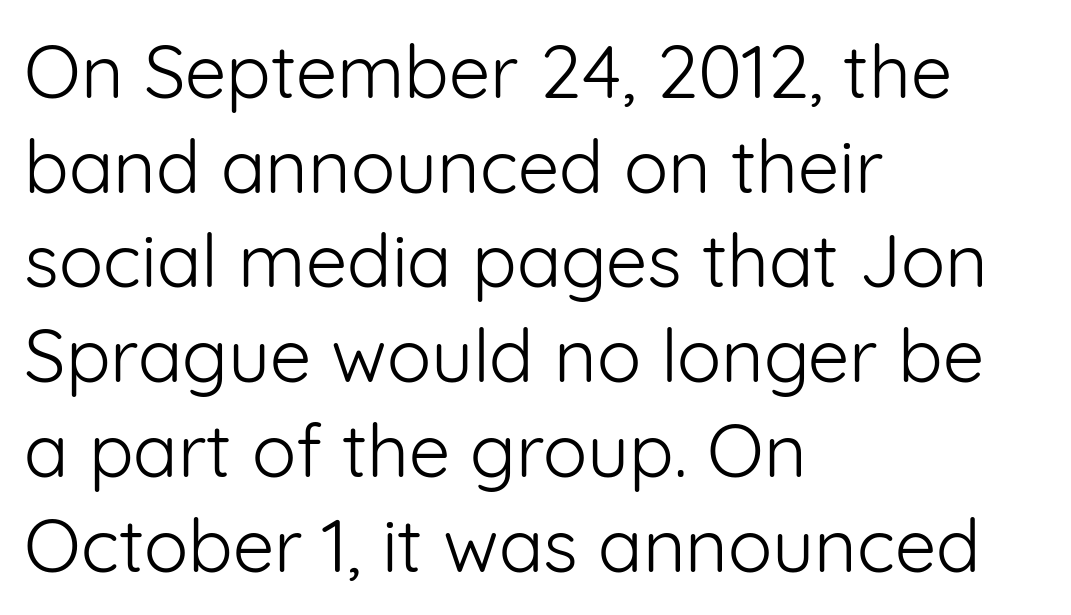
A typesetter would call this leading conventional body-copy spacing. Are there feet on the stems? There aren't — it's a sans. Is this a fixed-width face? No — the glyphs have proportional, varying widths. No chunkiness to these letters — they're not bold. The typesetter chose a ragged-right arrangement here. This rendering leaves character spacing at its baseline value.
